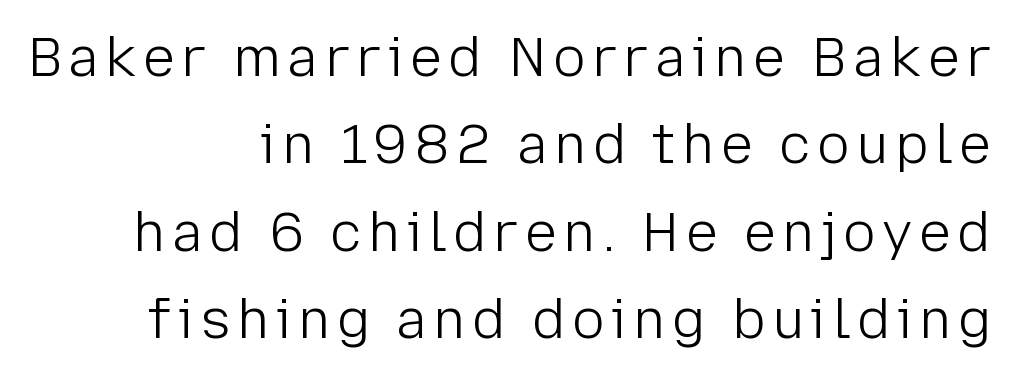
Q: Is the text bold? A: No.
Q: Is the text italic (slanted)? A: No, it is upright.
Q: Is the typeface a serif or a sans-serif typeface? A: Sans-serif.
Q: Is the text underlined? A: No.
Q: How is the paragraph aligned? A: Right-aligned.
Q: Is the spacing between lines tight, normal or loose? A: Normal.
Q: Width (condensed, normal, or wide)? A: Normal.
Q: Stroke contrast? A: Low.
Q: x-height? A: Medium.
Q: Monospaced? A: No.
